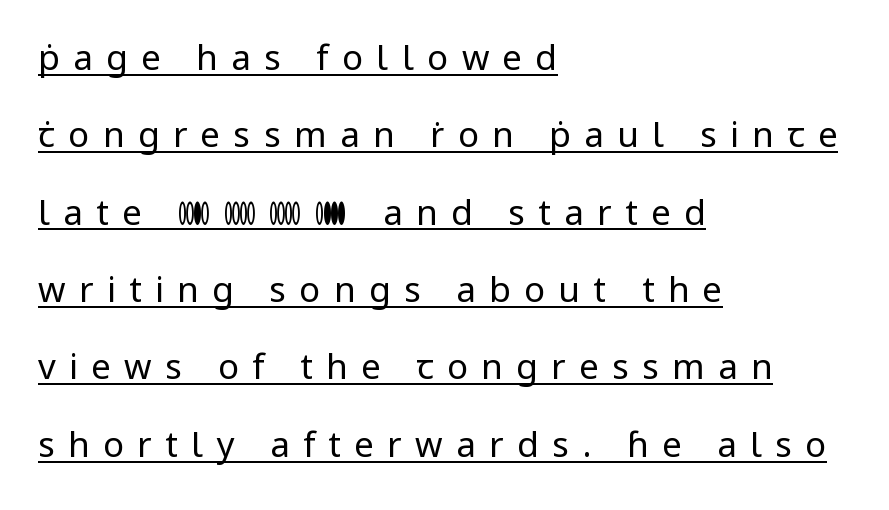
Q: Is the text bold? A: No.
Q: Is the text italic (slanted)? A: No, it is upright.
Q: Is the typeface a serif or a sans-serif typeface? A: Sans-serif.
Q: Is the text underlined? A: Yes.
Q: How is the paragraph aligned? A: Left-aligned.
Q: Is the spacing between letters normal or unusually wide? A: Unusually wide.
Q: Is the spacing between lines tight, normal or loose? A: Loose.
Q: Width (condensed, normal, or wide)? A: Normal.
Q: Stroke contrast? A: Low.
Q: x-height? A: Medium.
Q: Monospaced? A: No.
